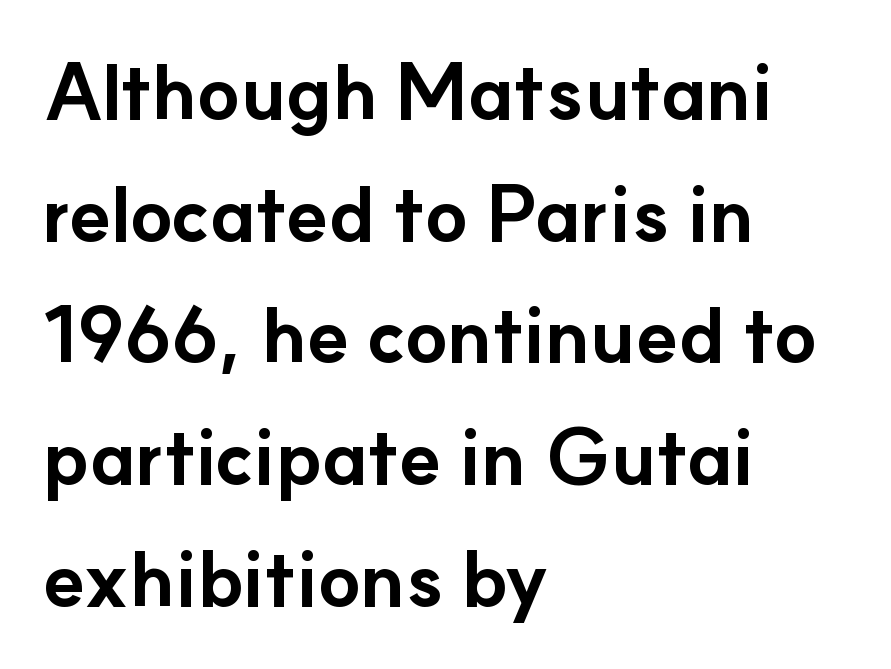
A dark, heavy texture on the line: the type is bold. A sans-serif font was chosen for this passage. Descender tails drop into unmarked territory. Style check: upright. Normally led — the rows are evenly, conventionally spaced. Proportional: the letters do not fall into vertical columns.
